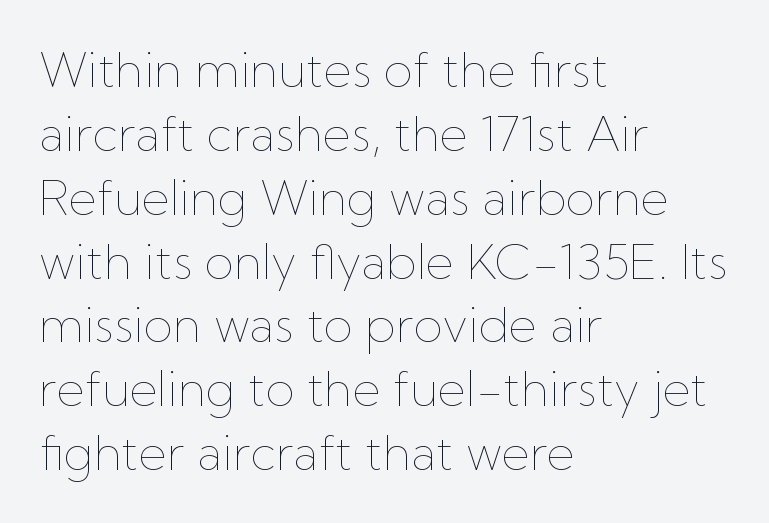
Q: Is the text bold? A: No.
Q: Is the text italic (slanted)? A: No, it is upright.
Q: Is the text underlined? A: No.
Q: How is the paragraph aligned? A: Left-aligned.
Q: Is the spacing between letters normal or unusually wide? A: Normal.
Q: Is the spacing between lines tight, normal or loose? A: Normal.
Q: Width (condensed, normal, or wide)? A: Normal.
Q: Stroke contrast? A: Low.
Q: x-height? A: Medium.
Q: Monospaced? A: No.
